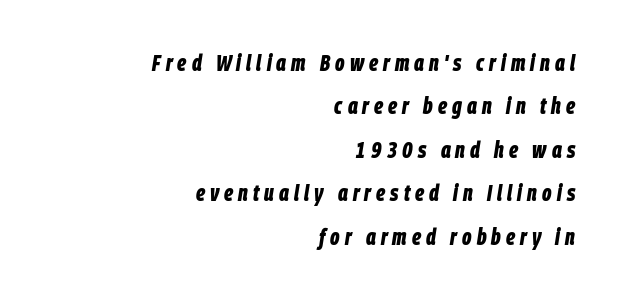
Q: Is the text bold? A: Yes.
Q: Is the text italic (slanted)? A: Yes, it leans right by about 9 degrees.
Q: Is the text underlined? A: No.
Q: How is the paragraph aligned? A: Right-aligned.
Q: Is the spacing between letters normal or unusually wide? A: Unusually wide.
